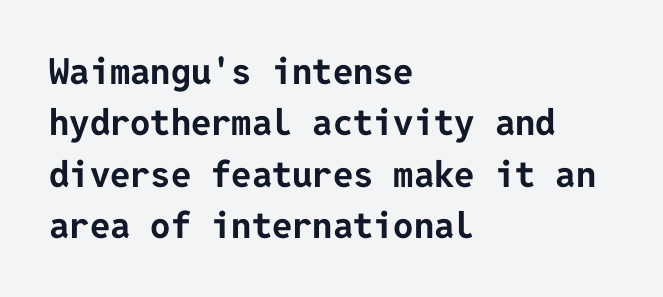
The image shows 36 px bold sans-serif type, upright; set left-aligned, normal line spacing (1.43x), normal letter spacing, not underlined; low stroke contrast and a medium x-height.
